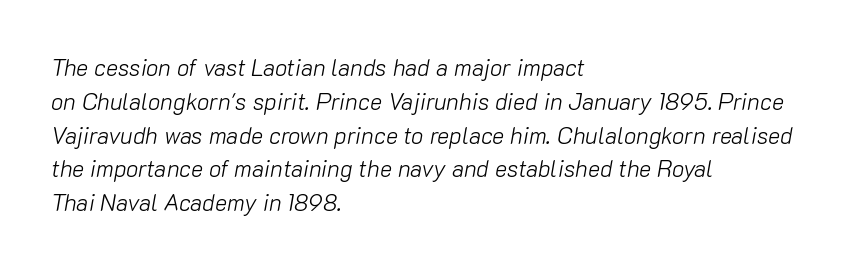
Q: Is the text bold? A: No.
Q: Is the text italic (slanted)? A: Yes, it leans right by about 10 degrees.
Q: Is the text underlined? A: No.
Q: How is the paragraph aligned? A: Left-aligned.
Q: Is the spacing between letters normal or unusually wide? A: Normal.
Q: Is the spacing between lines tight, normal or loose? A: Normal.
